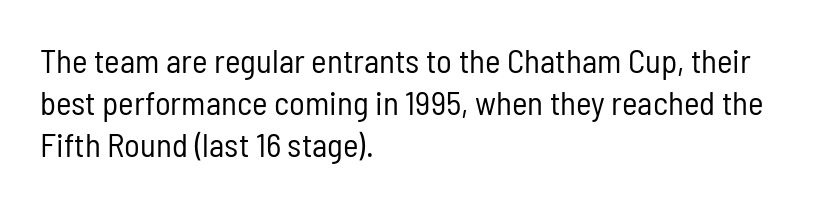
{"serif": "no", "italic": "no", "bold": "no", "weight": "regular", "width": "condensed", "stroke_contrast": "low", "x_height": "medium", "monospaced": "no", "underline": "no", "align": "left", "line_spacing": "normal", "line_spacing_ratio": 1.27, "letter_spacing": "normal", "letter_spacing_em": 0.0, "glyph_px": 33}
